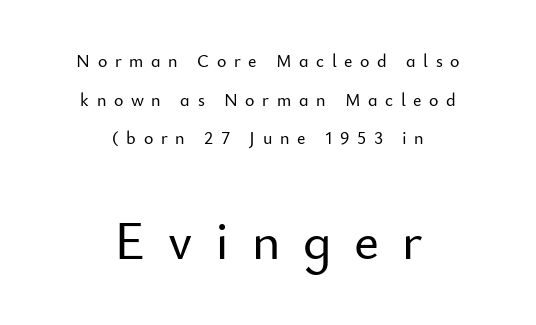
The image shows 54 px sans-serif type, upright; set centered, loose line spacing (2.14x), unusually wide letter spacing (+0.42 em), not underlined; the second (bottom) block is 3.0x larger; low stroke contrast and a small x-height.
